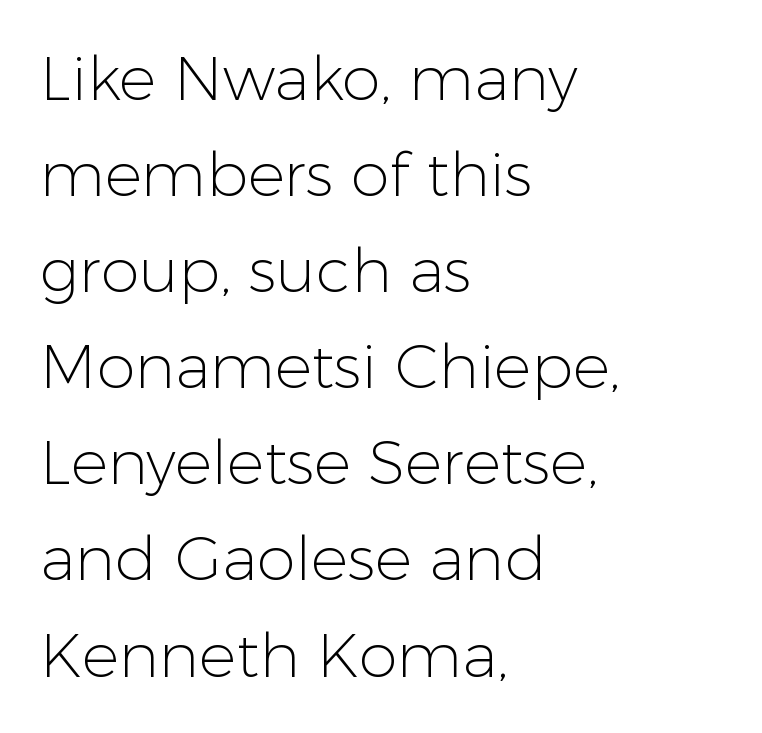
The image shows 62 px light sans-serif type, upright; set left-aligned, normal line spacing (1.55x), normal letter spacing, not underlined; low stroke contrast and a medium x-height.
